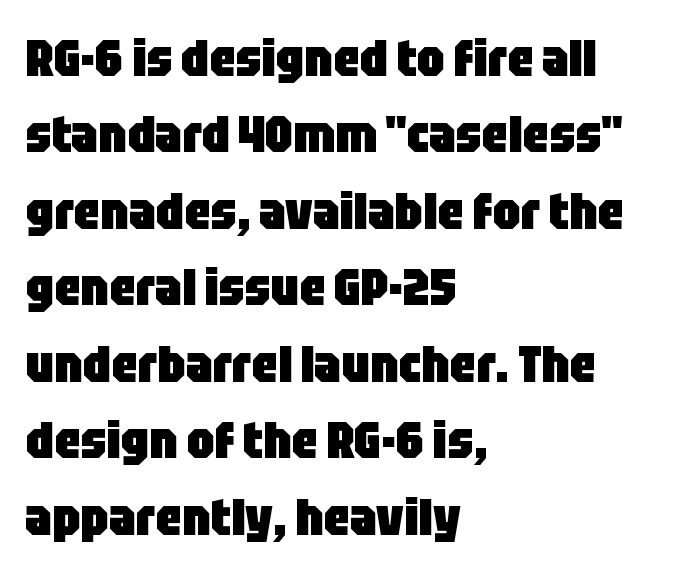
The image shows 51 px heavy, condensed sans-serif type, upright; set left-aligned, normal line spacing (1.5x), normal letter spacing, not underlined; low stroke contrast and a large x-height.
